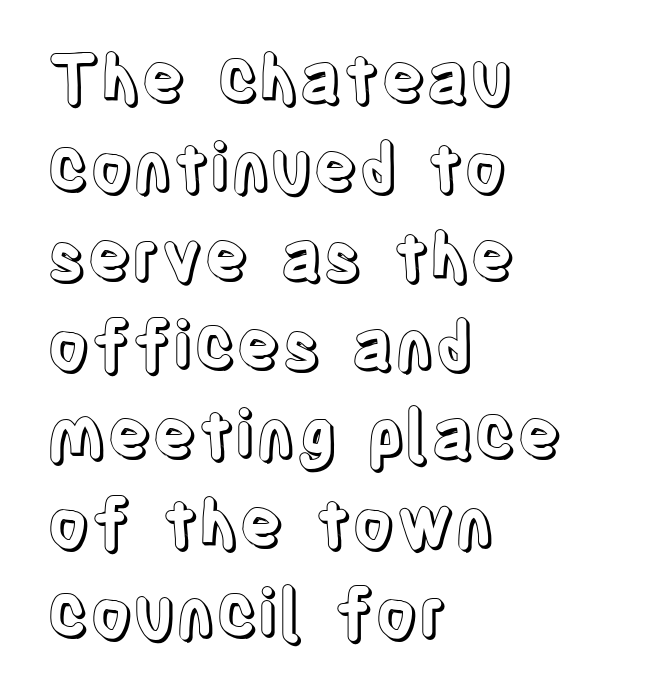
The space directly below the letters is spotless. Note the varied advance widths — an 'i' is clearly narrower than an 'm'. Whoever set this chose a conventional vertical rhythm. In terms of posture, this sample is upright. The tracking reads as untouched default to a designer's eye. A classic flush-left, rag-right setting is used for this passage.
